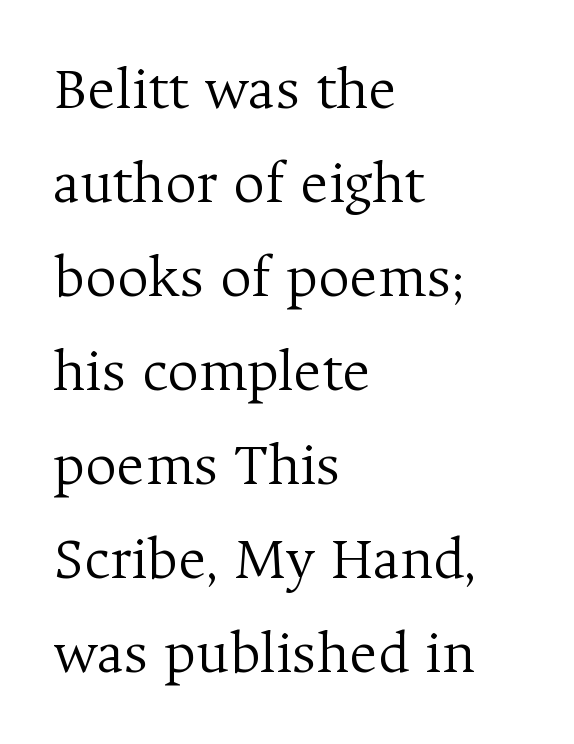
Q: Is the text bold? A: No.
Q: Is the text italic (slanted)? A: No, it is upright.
Q: Is the typeface a serif or a sans-serif typeface? A: Serif.
Q: Is the text underlined? A: No.
Q: How is the paragraph aligned? A: Left-aligned.
Q: Is the spacing between letters normal or unusually wide? A: Normal.
Q: Is the spacing between lines tight, normal or loose? A: Normal.
Q: Width (condensed, normal, or wide)? A: Normal.
Q: Stroke contrast? A: Medium.
Q: x-height? A: Medium.
Q: Monospaced? A: No.
